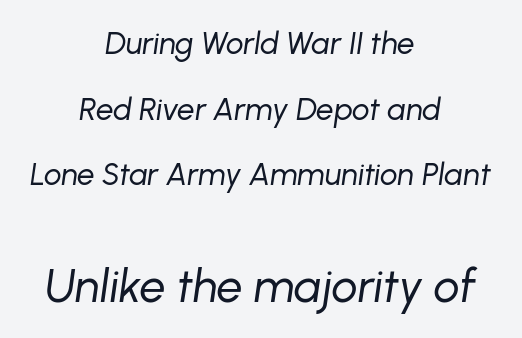
{"italic": "yes", "lean": "right", "slant_degrees": 8, "bold": "no", "weight": "regular", "width": "normal", "stroke_contrast": "low", "x_height": "medium", "monospaced": "no", "underline": "no", "align": "center", "line_spacing": "loose", "line_spacing_ratio": 2.12, "letter_spacing": "normal", "letter_spacing_em": 0.0, "larger_block": "second", "size_ratio": 1.48, "glyph_px": 46}
